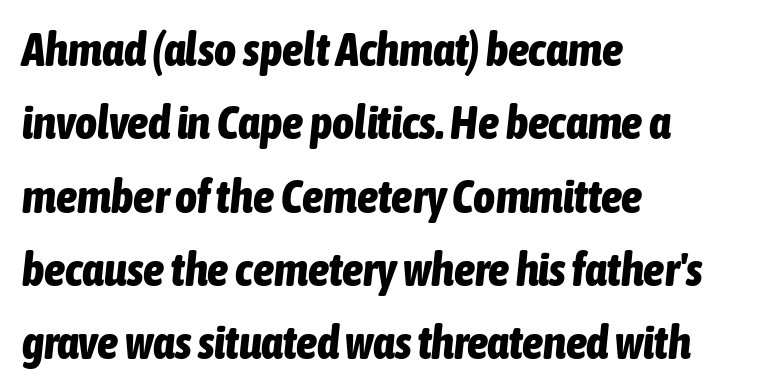
What's the leading like? Ordinary, nothing unusual. Students, this is bold: see how much ink each stroke carries. Observe the lean: these are italic letterforms. Only glyphs here, with clear space below each row.
